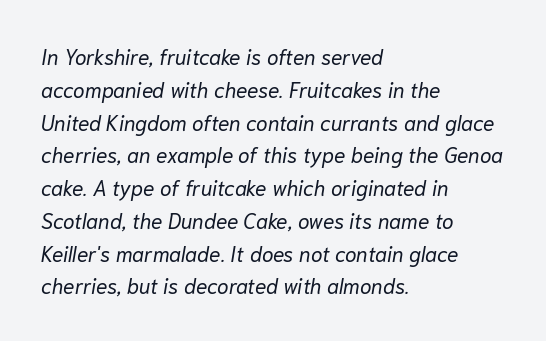
Q: Is the text bold? A: No.
Q: Is the text italic (slanted)? A: Yes, it leans right by about 10 degrees.
Q: Is the text underlined? A: No.
Q: How is the paragraph aligned? A: Left-aligned.
Q: Is the spacing between letters normal or unusually wide? A: Normal.
Q: Is the spacing between lines tight, normal or loose? A: Normal.
